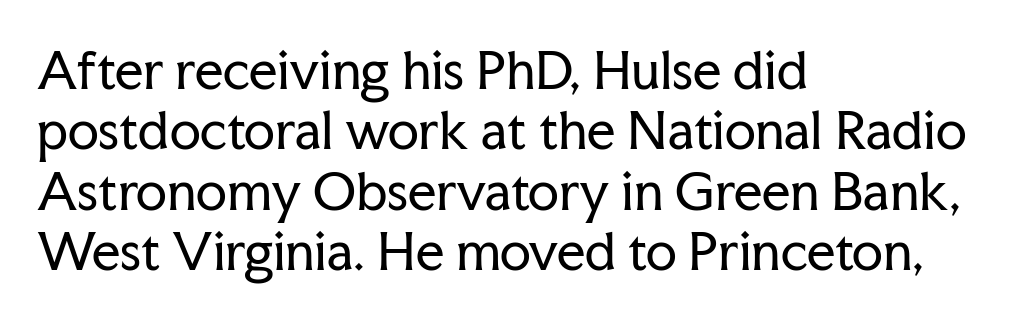
The image shows 50 px regular-weight serif type, upright; set left-aligned, line spacing 1.21x, normal letter spacing, not underlined; low stroke contrast and a medium x-height.
